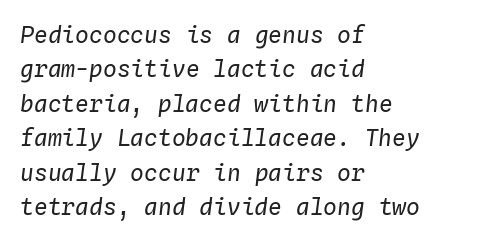
{"italic": "yes", "lean": "right", "slant_degrees": 4, "bold": "no", "underline": "no", "align": "left", "line_spacing": "normal", "line_spacing_ratio": 1.5, "letter_spacing": "normal", "letter_spacing_em": 0.0, "glyph_px": 23}
